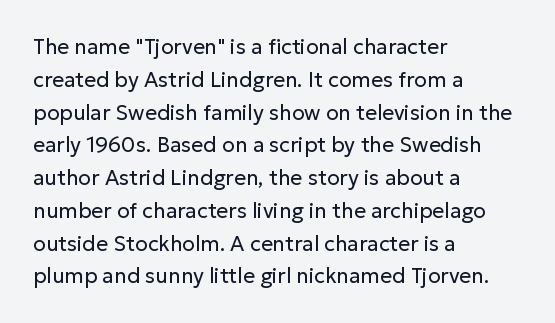
Q: Is the text bold? A: No.
Q: Is the text italic (slanted)? A: No, it is upright.
Q: Is the text underlined? A: No.
Q: How is the paragraph aligned? A: Left-aligned.
Q: Is the spacing between letters normal or unusually wide? A: Normal.
Q: Is the spacing between lines tight, normal or loose? A: Normal.
